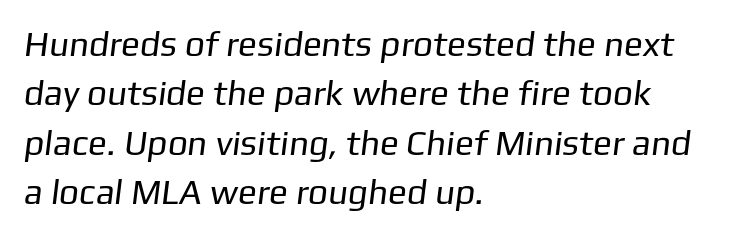
{"serif": "no", "bold": "no", "weight": "regular", "width": "normal", "stroke_contrast": "low", "x_height": "medium", "monospaced": "no", "underline": "no", "align": "left", "line_spacing": "normal", "line_spacing_ratio": 1.41, "letter_spacing": "normal", "letter_spacing_em": 0.0, "glyph_px": 35}
